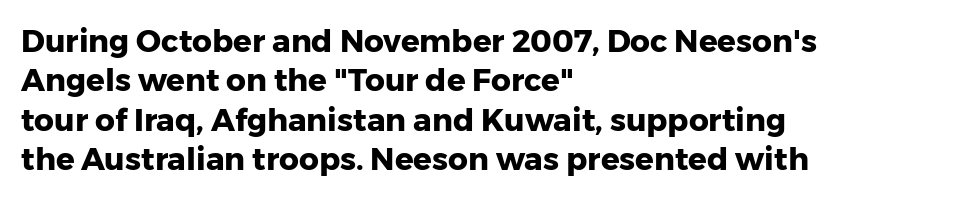
{"serif": "no", "italic": "no", "bold": "yes", "weight": "heavy", "width": "normal", "stroke_contrast": "low", "x_height": "medium", "monospaced": "no", "underline": "no", "align": "left", "line_spacing": "normal", "line_spacing_ratio": 1.27, "letter_spacing": "normal", "letter_spacing_em": 0.0, "glyph_px": 31}
